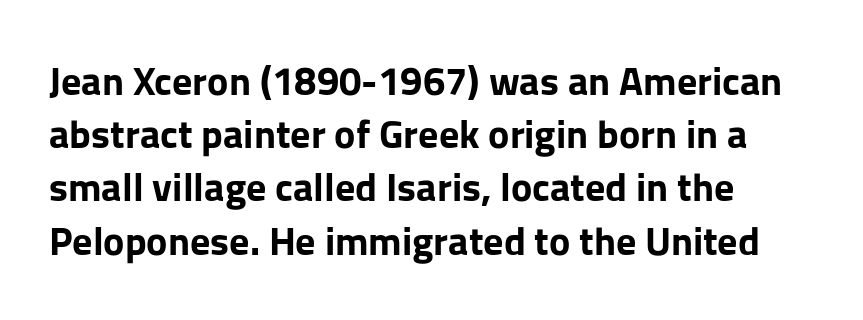
Leading matches the norm, producing a regular column. It's the straight-up-and-down kind of type. Note the varied advance widths — an 'i' is clearly narrower than an 'm'. Check where the strokes stop: nothing finishes them off — pure sans.
